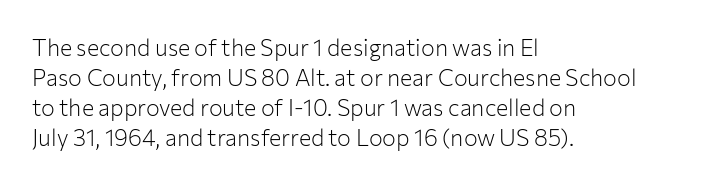
The image shows 23 px text type, upright; set left-aligned, normal line spacing (1.31x), normal letter spacing, not underlined.
